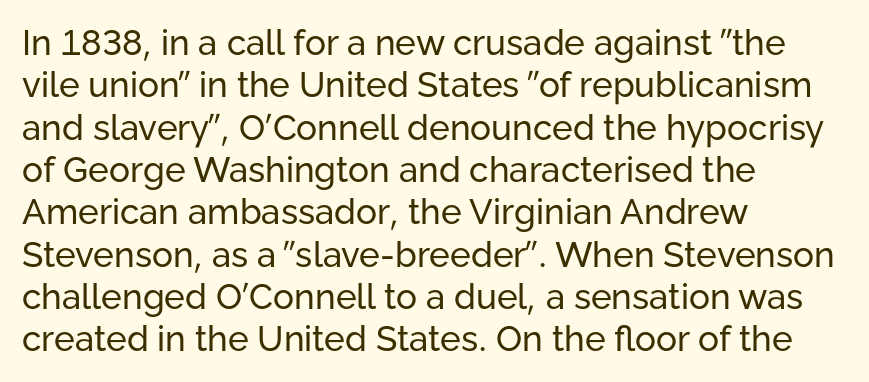
The image shows 35 px regular-weight sans-serif type, upright; set left-aligned, line spacing 1.21x, normal letter spacing, not underlined; low stroke contrast and a medium x-height.
